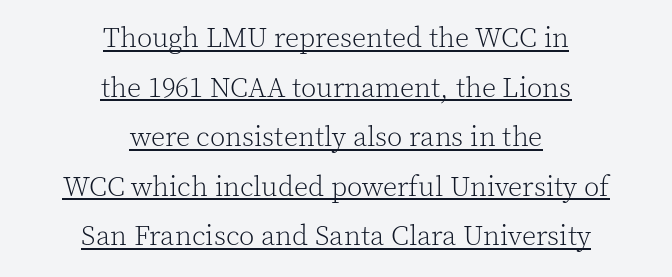
Q: Is the text bold? A: No.
Q: Is the text italic (slanted)? A: No, it is upright.
Q: Is the typeface a serif or a sans-serif typeface? A: Serif.
Q: Is the text underlined? A: Yes.
Q: How is the paragraph aligned? A: Centered.
Q: Is the spacing between letters normal or unusually wide? A: Normal.
Q: Width (condensed, normal, or wide)? A: Normal.
Q: x-height? A: Medium.
Q: Monospaced? A: No.
